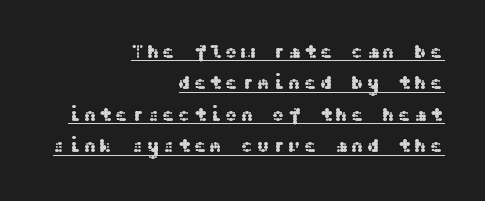
The image shows 20 px text type, upright; set right-aligned, normal line spacing (1.57x), underlined.
